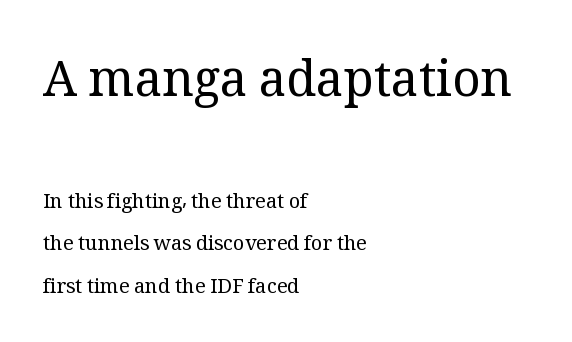
The composition opens big and finishes small. Heft: none added — not bold. Between one letter and the next there's only the usual sliver of space. The lines are quadded left.
